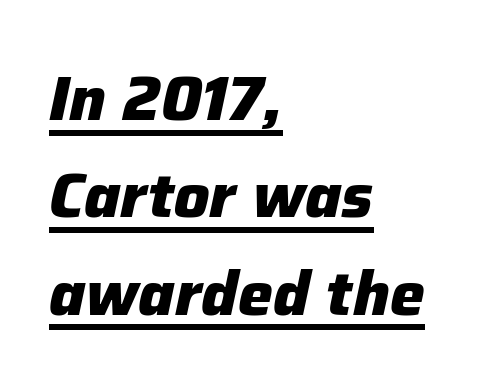
{"italic": "yes", "lean": "right", "slant_degrees": 12, "bold": "yes", "weight": "heavy", "width": "normal", "stroke_contrast": "low", "x_height": "medium", "monospaced": "no", "underline": "yes", "align": "left", "line_spacing": "normal", "line_spacing_ratio": 1.57, "letter_spacing": "normal", "letter_spacing_em": 0.0, "glyph_px": 62}
